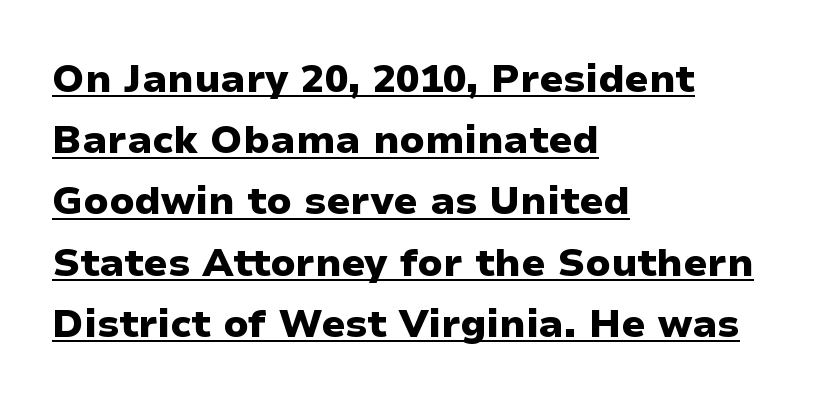
Q: Is the text bold? A: Yes.
Q: Is the text italic (slanted)? A: No, it is upright.
Q: Is the typeface a serif or a sans-serif typeface? A: Sans-serif.
Q: Is the text underlined? A: Yes.
Q: How is the paragraph aligned? A: Left-aligned.
Q: Is the spacing between letters normal or unusually wide? A: Normal.
Q: Is the spacing between lines tight, normal or loose? A: Normal.
Q: Width (condensed, normal, or wide)? A: Normal.
Q: Stroke contrast? A: Low.
Q: x-height? A: Medium.
Q: Monospaced? A: No.
